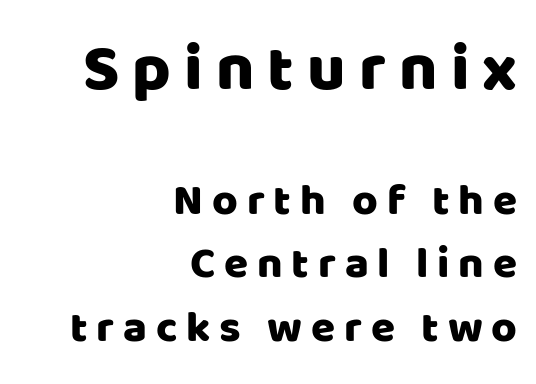
Q: Is the text italic (slanted)? A: No, it is upright.
Q: Is the typeface a serif or a sans-serif typeface? A: Sans-serif.
Q: Is the text underlined? A: No.
Q: How is the paragraph aligned? A: Right-aligned.
Q: Is the spacing between letters normal or unusually wide? A: Unusually wide.
Q: Is the spacing between lines tight, normal or loose? A: Normal.
Q: Which block of text is set in a larger size, the first (top) or the second (bottom)? A: The first (top) one.
Q: Width (condensed, normal, or wide)? A: Normal.
Q: Stroke contrast? A: Low.
Q: x-height? A: Large.
Q: Monospaced? A: No.
